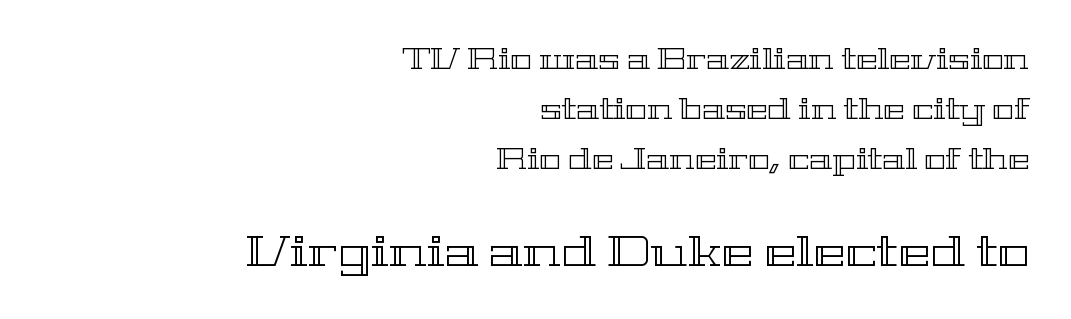
The image shows 43 px wide type, upright; set right-aligned, line spacing 1.72x, normal letter spacing, not underlined; the second (bottom) block is 1.48x larger; a medium x-height.
